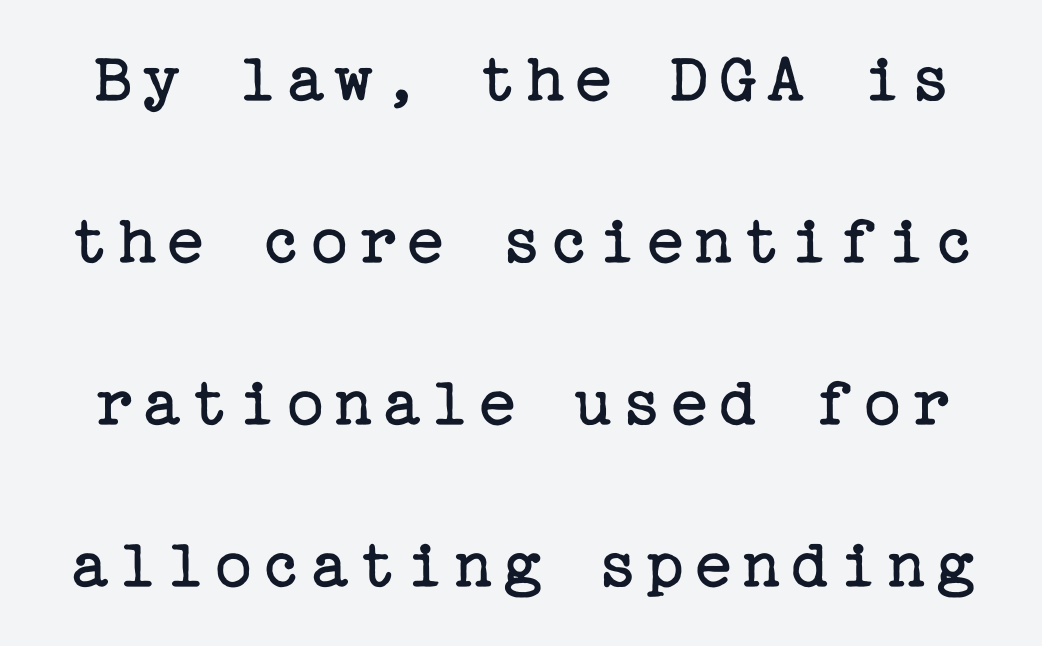
Q: Is the text bold? A: No.
Q: Is the text italic (slanted)? A: No, it is upright.
Q: Is the typeface a serif or a sans-serif typeface? A: Serif.
Q: Is the text underlined? A: No.
Q: Is the spacing between lines tight, normal or loose? A: Loose.
Q: Width (condensed, normal, or wide)? A: Normal.
Q: Stroke contrast? A: Low.
Q: x-height? A: Medium.
